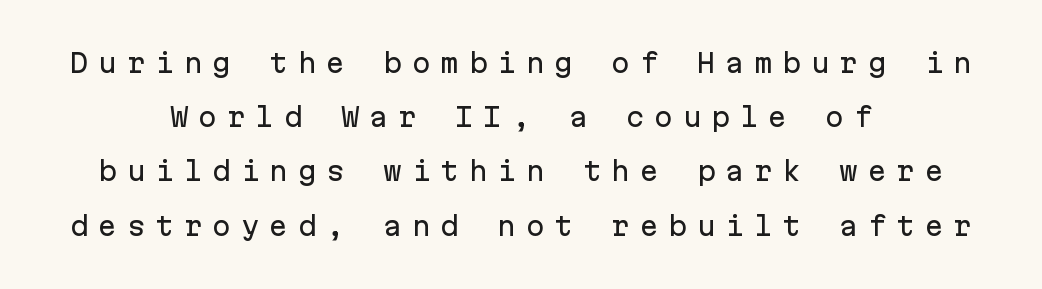
Q: Is the text italic (slanted)? A: No, it is upright.
Q: Is the text underlined? A: No.
Q: How is the paragraph aligned? A: Centered.
Q: Is the spacing between letters normal or unusually wide? A: Unusually wide.
Q: Is the spacing between lines tight, normal or loose? A: Loose.
